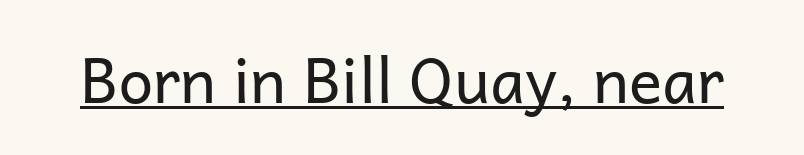
The image shows 62 px regular-weight sans-serif type, upright; set normal letter spacing, underlined; low stroke contrast and a medium x-height.
